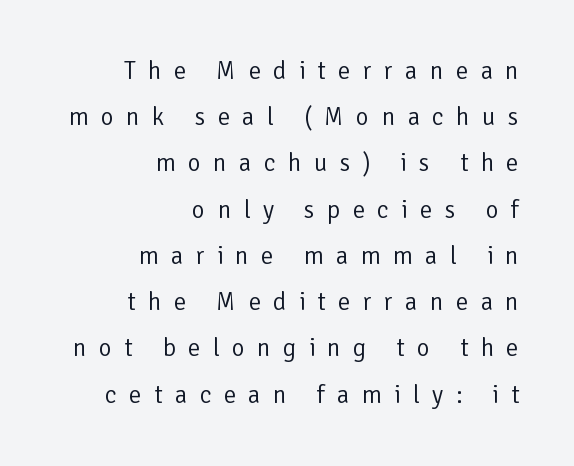
The image shows 25 px text type, upright; set right-aligned, line spacing 1.85x, unusually wide letter spacing (+0.49 em), not underlined.
